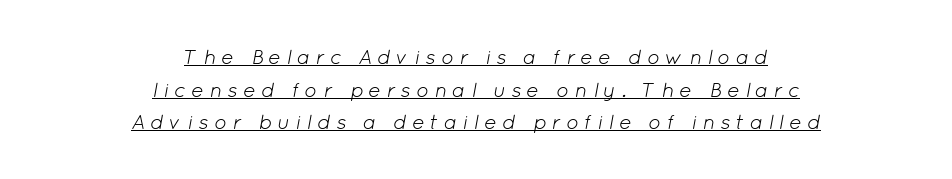
The image shows 21 px text type, italic (leaning right); set centered, normal line spacing (1.55x), unusually wide letter spacing (+0.25 em), underlined.
